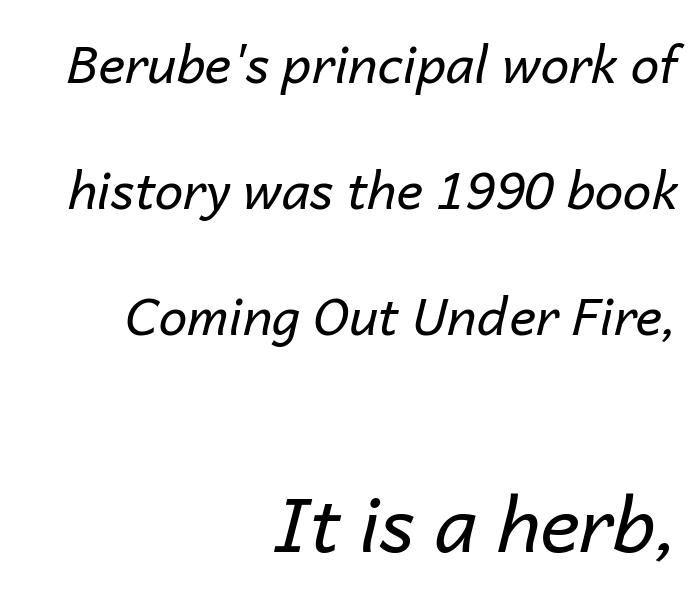
Posture: slanted. These lines stack with their right ends in a neat column. The passage shown has conventional tracking throughout. The block of text is sparse from top to bottom, with ample space between rows.
